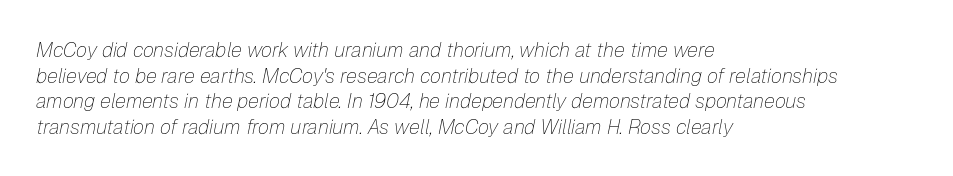
{"italic": "yes", "lean": "right", "slant_degrees": 12, "bold": "no", "underline": "no", "align": "left", "line_spacing": "normal", "line_spacing_ratio": 1.28, "letter_spacing": "normal", "letter_spacing_em": 0.0, "glyph_px": 20}
